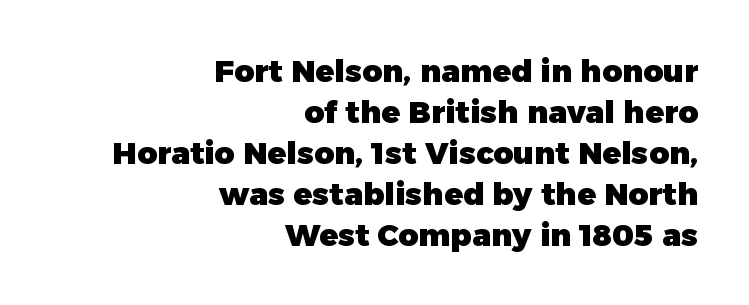
The image shows 31 px heavy sans-serif type, upright; set right-aligned, normal line spacing (1.32x), normal letter spacing, not underlined; low stroke contrast and a medium x-height.
